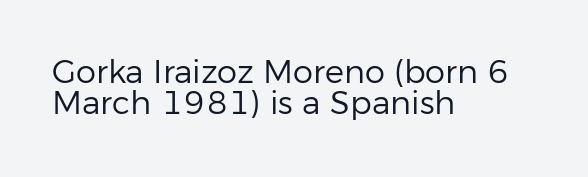
Here the glyphs are tracked normally, forming tight word shapes. Lines of text with bare space underneath. Interline gaps are noticeably narrow in this sample. Does the type have serifs? No, each stem ends abruptly. The lines are quadded left. Is this a fixed-width face? No — the glyphs have proportional, varying widths.
